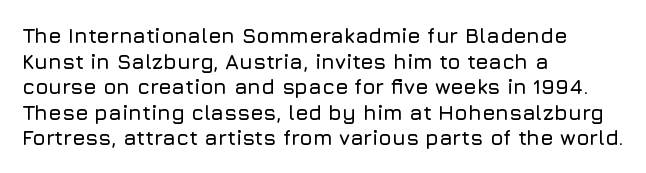
The image shows 21 px text type, upright; set left-aligned, line spacing 1.22x, normal letter spacing, not underlined.
